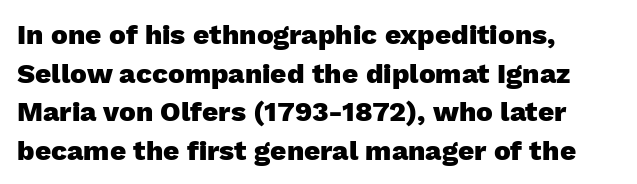
Q: Is the text bold? A: Yes.
Q: Is the text italic (slanted)? A: No, it is upright.
Q: Is the typeface a serif or a sans-serif typeface? A: Sans-serif.
Q: Is the text underlined? A: No.
Q: How is the paragraph aligned? A: Left-aligned.
Q: Is the spacing between letters normal or unusually wide? A: Normal.
Q: Is the spacing between lines tight, normal or loose? A: Normal.
Q: Width (condensed, normal, or wide)? A: Normal.
Q: Stroke contrast? A: Low.
Q: x-height? A: Medium.
Q: Monospaced? A: No.
